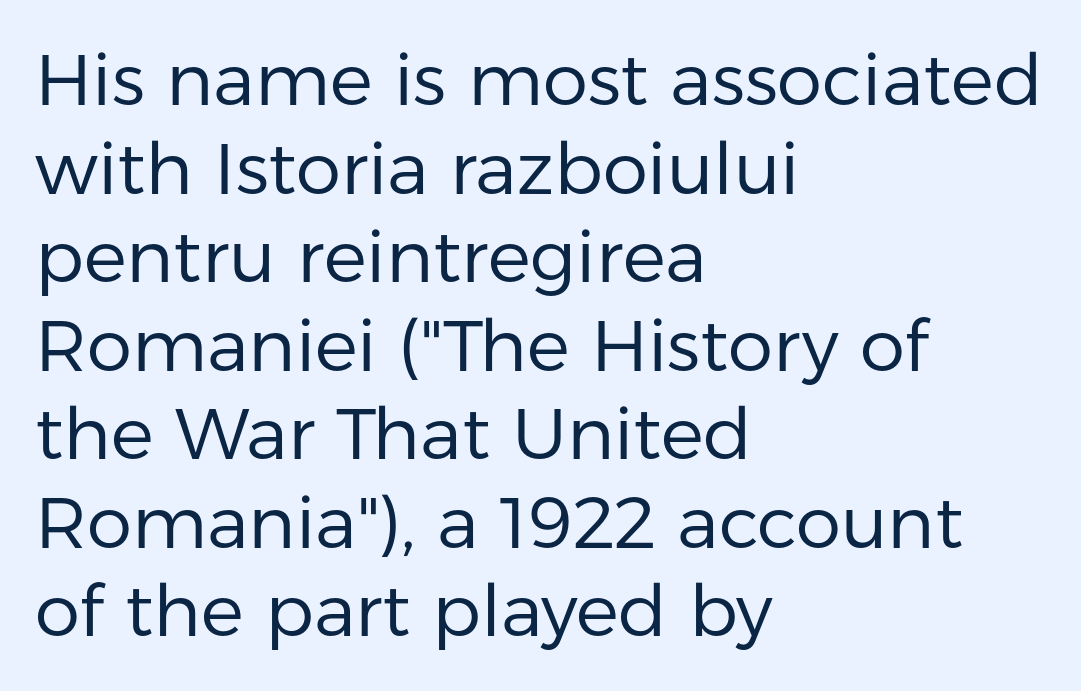
The rendering anchors every line to the left-hand side. You could not count columns in this text — the font is proportionally spaced. Tracking here is standard; glyphs follow each other at the usual distance. The cut favours lightness, reaching ordinary text weight at its darkest. Does the lettering tilt? It doesn't — this is upright. The glyphs are unaccompanied by any horizontal stroke below them.
